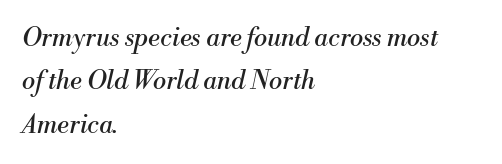
{"italic": "yes", "lean": "right", "slant_degrees": 13, "bold": "no", "underline": "no", "align": "left", "line_spacing_ratio": 1.74, "letter_spacing": "normal", "letter_spacing_em": 0.0, "glyph_px": 25}
